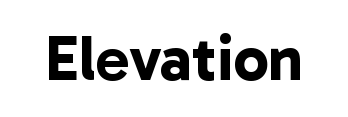
These words are printed bold, with thick strokes throughout. In terms of letterform style, serifs are entirely absent. The horizontal fit of the characters is conventional and even. The face used here is proportionally spaced, like ordinary book or web type. The string is rendered with underlining switched off.
